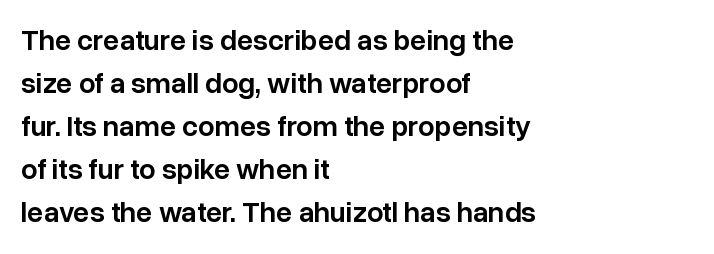
{"serif": "no", "italic": "no", "bold": "semi", "weight": "semibold", "width": "normal", "stroke_contrast": "low", "x_height": "medium", "monospaced": "no", "underline": "no", "align": "left", "line_spacing": "normal", "line_spacing_ratio": 1.48, "letter_spacing": "normal", "letter_spacing_em": 0.0, "glyph_px": 29}
